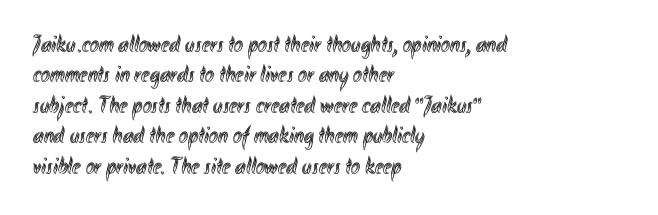
Q: Is the text italic (slanted)? A: Yes.
Q: Is the text underlined? A: No.
Q: How is the paragraph aligned? A: Left-aligned.
Q: Is the spacing between letters normal or unusually wide? A: Normal.
Q: Is the spacing between lines tight, normal or loose? A: Normal.
